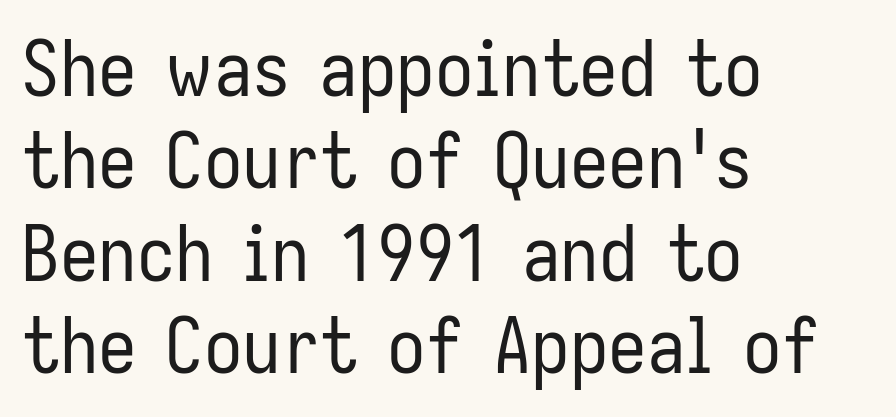
{"serif": "no", "italic": "no", "bold": "no", "weight": "regular", "width": "condensed", "stroke_contrast": "low", "x_height": "medium", "monospaced": "no", "underline": "no", "align": "left", "line_spacing_ratio": 1.2, "letter_spacing": "normal", "letter_spacing_em": 0.0, "glyph_px": 77}
